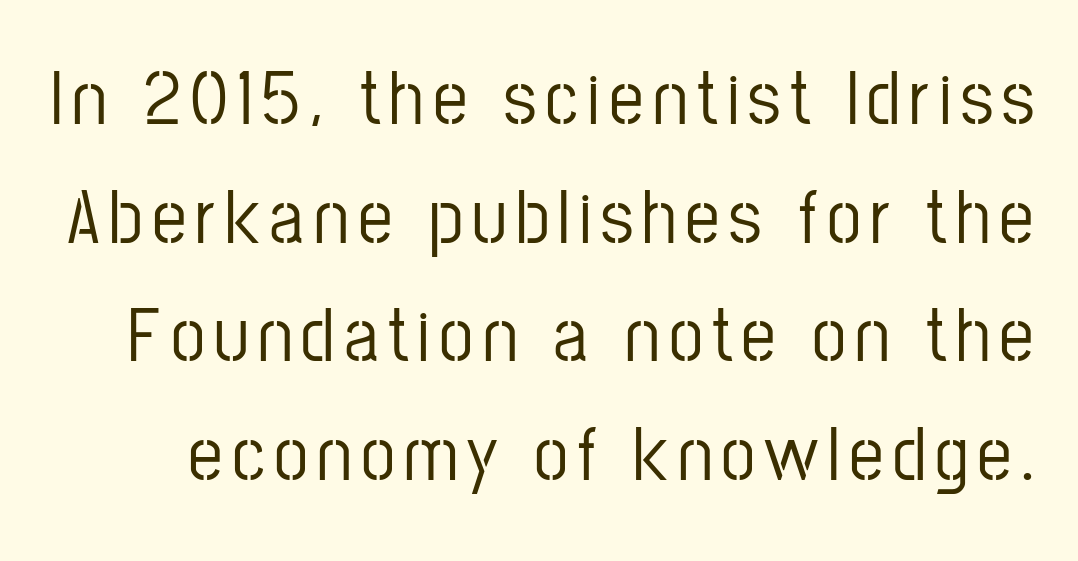
Q: Is the text italic (slanted)? A: No, it is upright.
Q: Is the typeface a serif or a sans-serif typeface? A: Sans-serif.
Q: Is the text underlined? A: No.
Q: Is the spacing between lines tight, normal or loose? A: Normal.
Q: Width (condensed, normal, or wide)? A: Condensed.
Q: Stroke contrast? A: Low.
Q: x-height? A: Medium.
Q: Monospaced? A: No.
